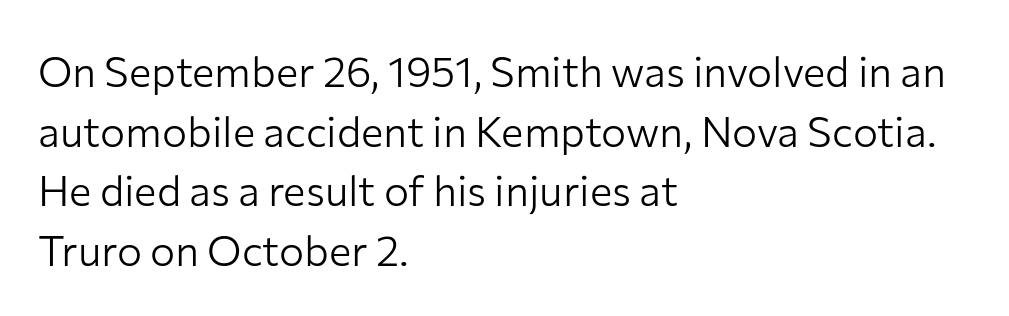
The image shows 42 px light sans-serif type, upright; set left-aligned, normal line spacing (1.42x), normal letter spacing, not underlined; low stroke contrast and a medium x-height.
